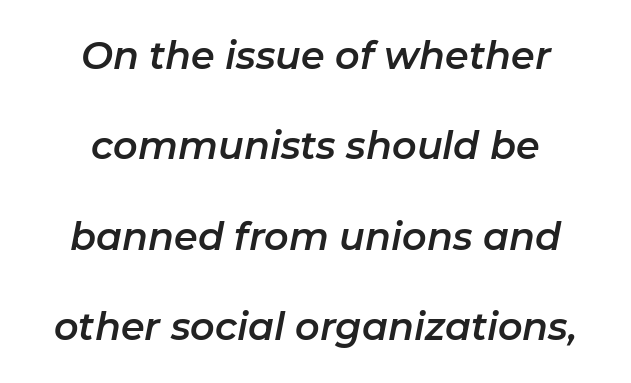
{"italic": "yes", "lean": "right", "slant_degrees": 11, "width": "normal", "stroke_contrast": "low", "x_height": "medium", "monospaced": "no", "underline": "no", "align": "center", "line_spacing": "loose", "line_spacing_ratio": 2.38, "letter_spacing": "normal", "letter_spacing_em": 0.0, "glyph_px": 38}
